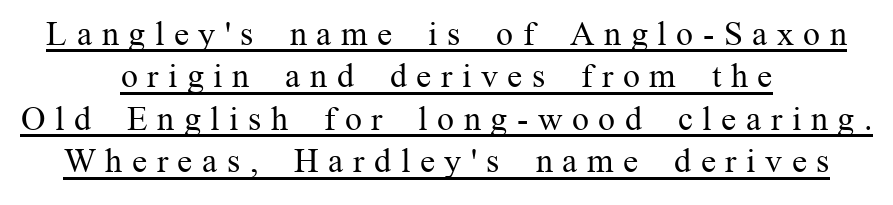
Q: Is the text bold? A: No.
Q: Is the text italic (slanted)? A: No, it is upright.
Q: Is the typeface a serif or a sans-serif typeface? A: Serif.
Q: Is the text underlined? A: Yes.
Q: How is the paragraph aligned? A: Centered.
Q: Is the spacing between letters normal or unusually wide? A: Unusually wide.
Q: Is the spacing between lines tight, normal or loose? A: Normal.
Q: Width (condensed, normal, or wide)? A: Normal.
Q: Stroke contrast? A: Medium.
Q: x-height? A: Medium.
Q: Monospaced? A: No.
